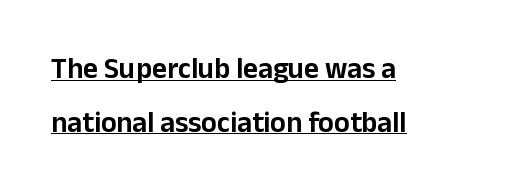
Q: Is the text italic (slanted)? A: No, it is upright.
Q: Is the typeface a serif or a sans-serif typeface? A: Sans-serif.
Q: Is the text underlined? A: Yes.
Q: How is the paragraph aligned? A: Left-aligned.
Q: Is the spacing between letters normal or unusually wide? A: Normal.
Q: Width (condensed, normal, or wide)? A: Normal.
Q: Stroke contrast? A: Low.
Q: x-height? A: Medium.
Q: Monospaced? A: No.
